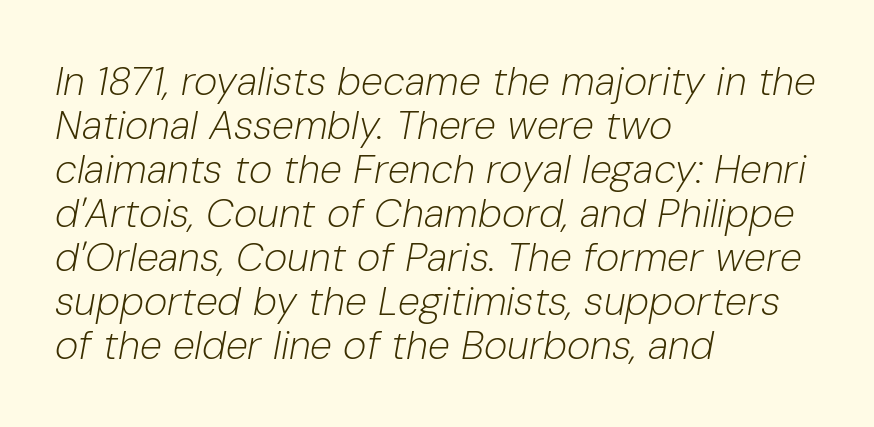
The image shows 40 px light type, italic (leaning right); set left-aligned, tight line spacing (1.1x), normal letter spacing, not underlined; low stroke contrast and a medium x-height.
